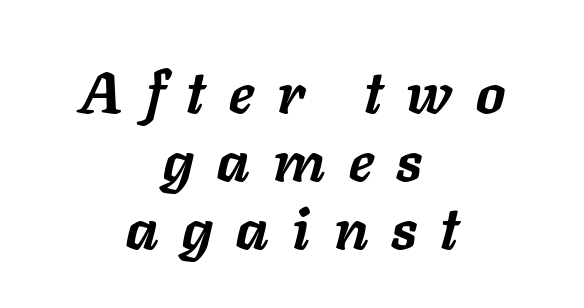
Here the designer chose a conventional face with non-uniform glyph widths. Characters follow at a spacing far wider than the type designer built in. An italicized treatment has been applied to the whole sample. The face used here has the dense, thick strokes of a bold. Nobody drew a line under any word here. Casual observation: everything's sitting right in the middle.
